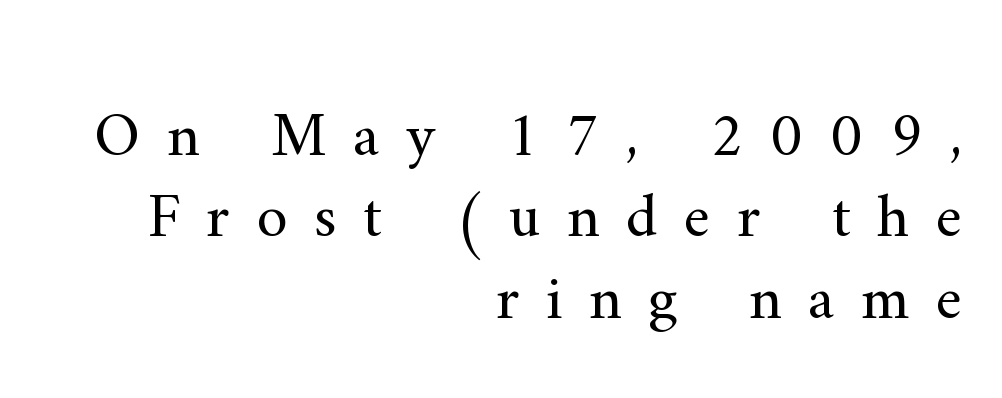
{"serif": "yes", "italic": "no", "bold": "no", "weight": "regular", "width": "normal", "stroke_contrast": "medium", "x_height": "small", "monospaced": "no", "underline": "no", "align": "right", "line_spacing": "normal", "line_spacing_ratio": 1.29, "letter_spacing": "wide", "letter_spacing_em": 0.42, "glyph_px": 63}
